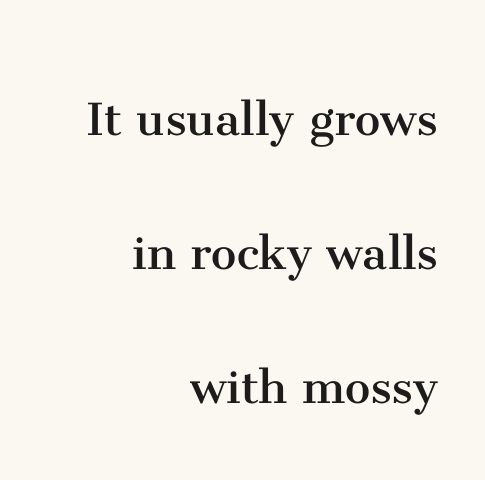
{"serif": "yes", "italic": "no", "bold": "no", "weight": "regular", "width": "normal", "stroke_contrast": "medium", "x_height": "medium", "monospaced": "no", "underline": "no", "align": "right", "line_spacing": "loose", "line_spacing_ratio": 2.35, "letter_spacing": "normal", "letter_spacing_em": 0.0, "glyph_px": 57}
